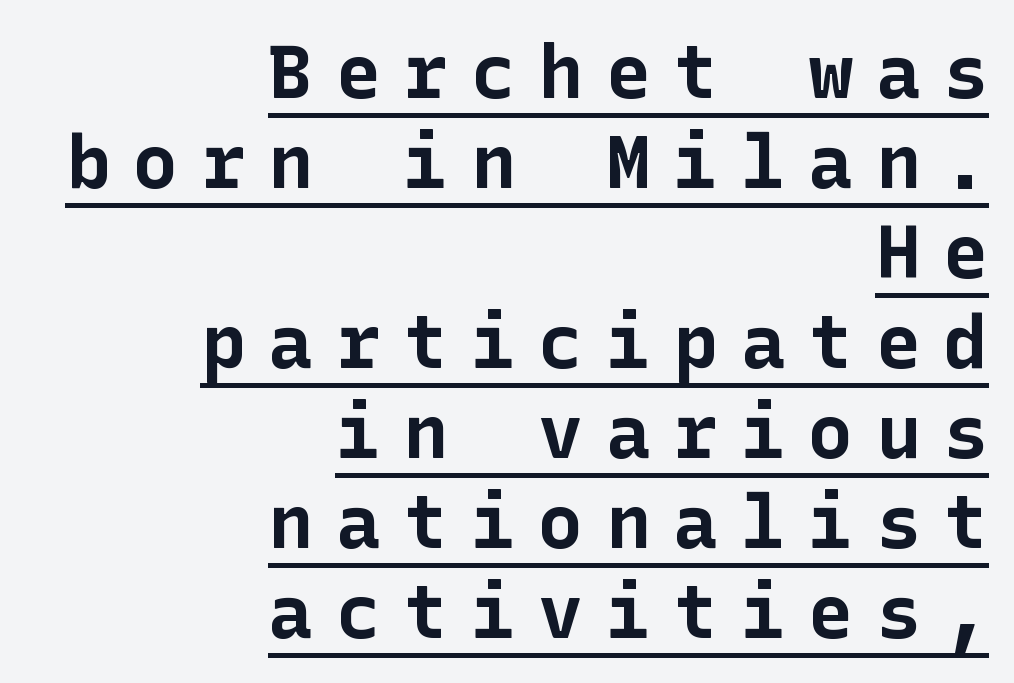
Note: no serifs on the glyphs. A roman cut, with each character standing at attention. Teacher's note: observe the even right margin — that is flush-right alignment. Compared with an ordinary text face, these strokes are far heavier — a full bold. Like a heading marked for emphasis, these lines bear an underscore.
